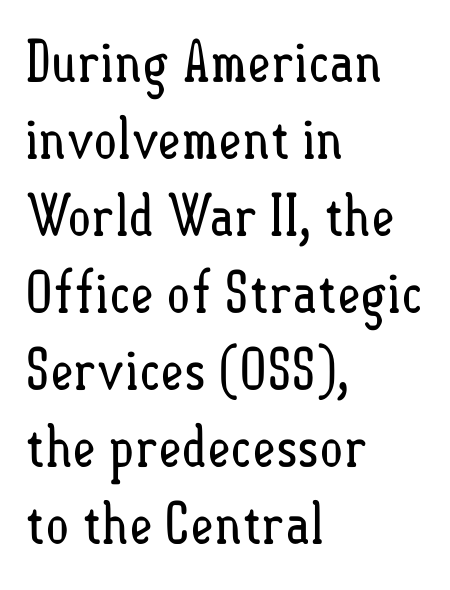
Q: Is the text bold? A: No.
Q: Is the text italic (slanted)? A: No, it is upright.
Q: Is the text underlined? A: No.
Q: How is the paragraph aligned? A: Left-aligned.
Q: Is the spacing between letters normal or unusually wide? A: Normal.
Q: Is the spacing between lines tight, normal or loose? A: Normal.
Q: Width (condensed, normal, or wide)? A: Condensed.
Q: Stroke contrast? A: Low.
Q: x-height? A: Small.
Q: Monospaced? A: No.
